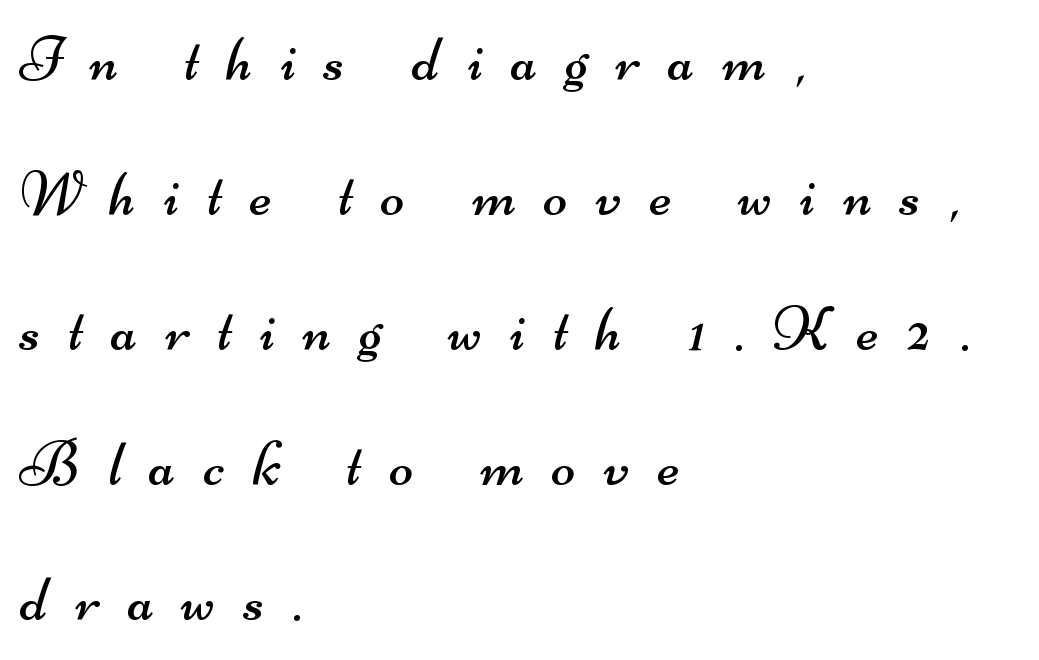
{"serif": "no", "bold": "no", "weight": "regular", "width": "wide", "stroke_contrast": "medium", "x_height": "small", "monospaced": "no", "underline": "no", "align": "left", "line_spacing": "loose", "line_spacing_ratio": 2.11, "letter_spacing": "wide", "letter_spacing_em": 0.44, "glyph_px": 64}
